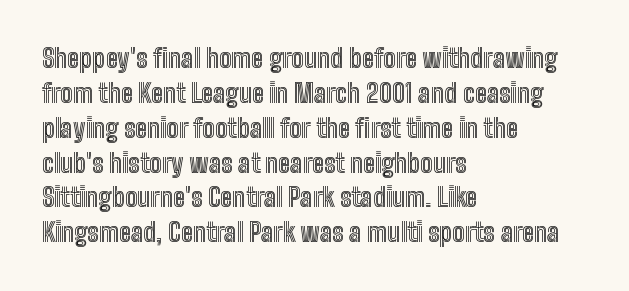
The image shows 26 px text type, upright; set left-aligned, normal line spacing (1.34x), normal letter spacing, not underlined.
